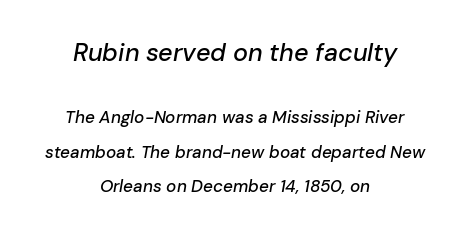
This rendering uses center alignment, leaving both contours irregular but symmetric. The face used here is rendered with its standard letterfit. The space beneath each line is pristine and unruled. In terms of posture, this sample is oblique.
